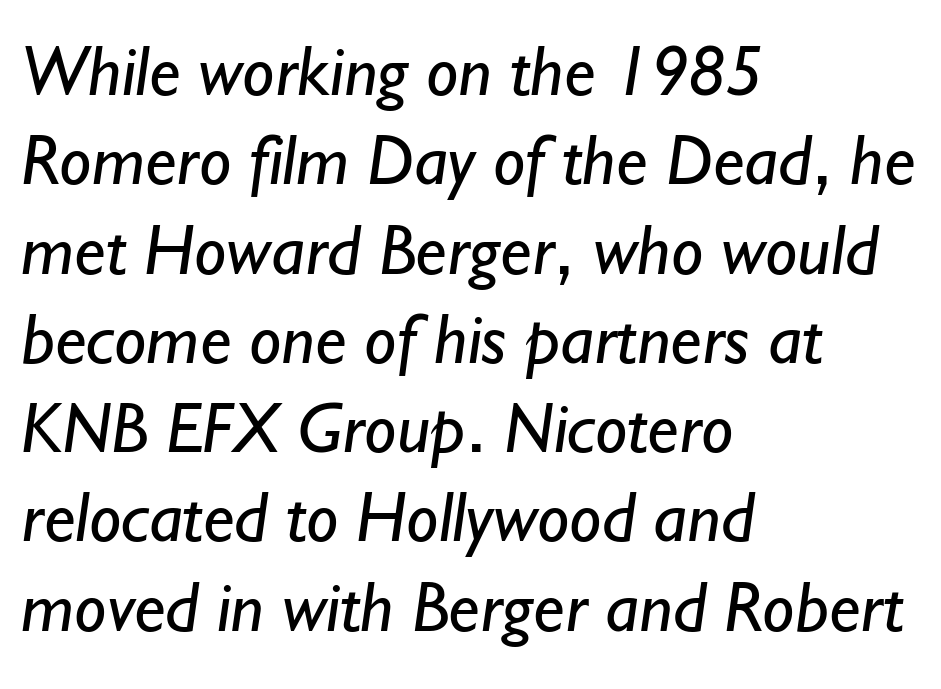
These lines stack with their left ends in a neat column. Is the letter spacing exaggerated? No — it looks like the ordinary default. Nope, no serifs anywhere on these letters. A light-to-regular cut is what we see here. Check under the words: just untouched page.
